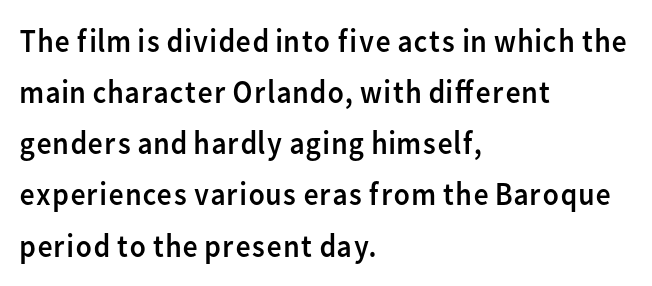
{"serif": "no", "italic": "no", "bold": "no", "weight": "regular", "width": "normal", "stroke_contrast": "low", "x_height": "medium", "monospaced": "no", "underline": "no", "align": "left", "line_spacing": "normal", "line_spacing_ratio": 1.55, "letter_spacing": "normal", "letter_spacing_em": 0.0, "glyph_px": 33}
